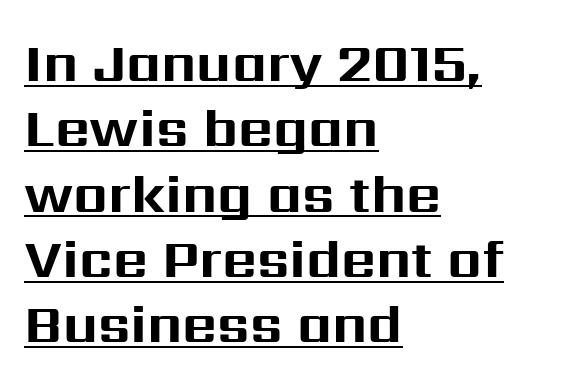
{"serif": "no", "italic": "no", "bold": "yes", "weight": "bold", "width": "normal", "stroke_contrast": "medium", "x_height": "medium", "monospaced": "no", "underline": "yes", "align": "left", "line_spacing_ratio": 1.21, "letter_spacing": "normal", "letter_spacing_em": 0.0, "glyph_px": 54}
